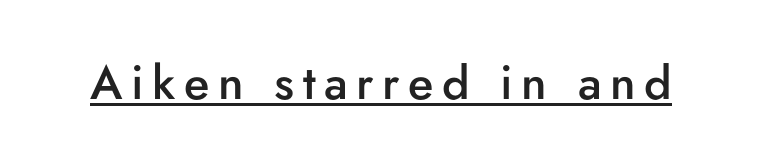
Q: Is the text bold? A: Semi-bold.
Q: Is the text italic (slanted)? A: No, it is upright.
Q: Is the typeface a serif or a sans-serif typeface? A: Sans-serif.
Q: Is the text underlined? A: Yes.
Q: Width (condensed, normal, or wide)? A: Normal.
Q: Stroke contrast? A: Low.
Q: x-height? A: Small.
Q: Monospaced? A: No.
